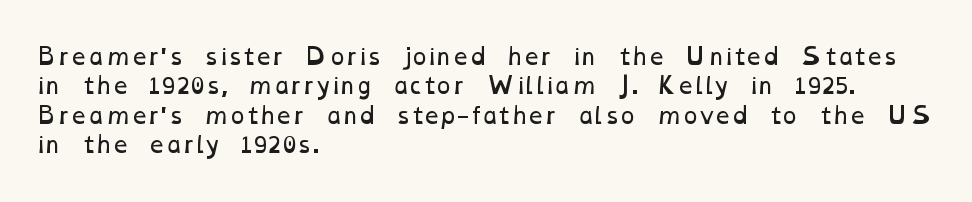
The image shows 22 px text type; set left-aligned, normal line spacing (1.34x), normal letter spacing, not underlined.
